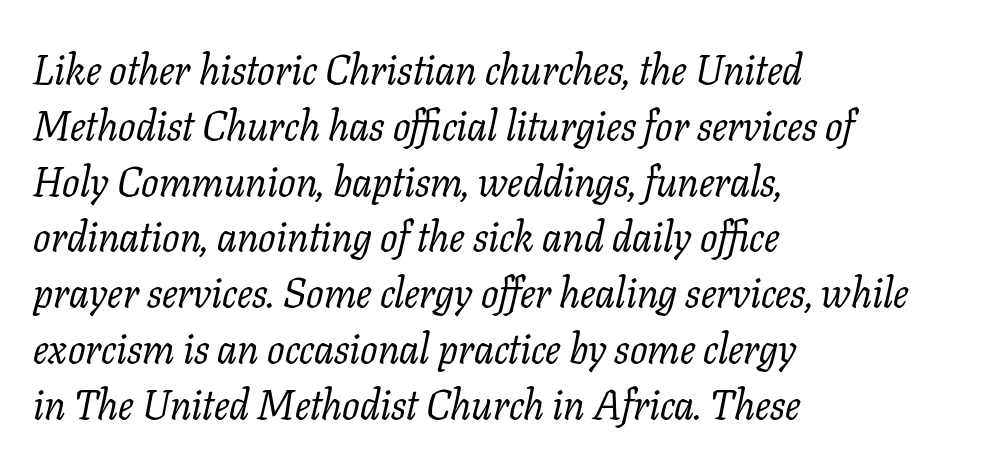
The image shows 41 px regular-weight serif type, italic (leaning right); set left-aligned, normal line spacing (1.36x), normal letter spacing, not underlined; low stroke contrast and a medium x-height.
